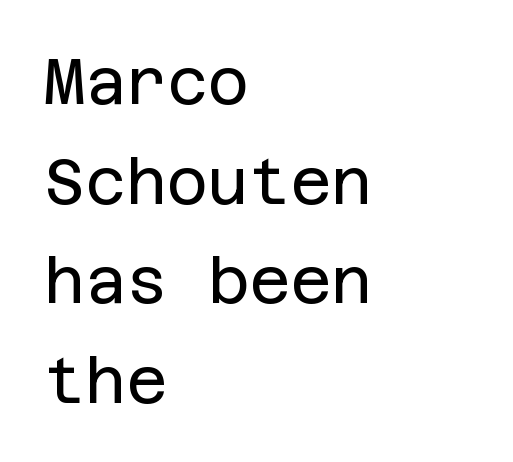
Ascenders rise straight up at ninety degrees. Nothing sits at the stroke ends, so this counts as sans-serif. The cut favours lightness, reaching ordinary text weight at its darkest. Check under the words: just untouched page. This sample is left-justified, so line endings fall wherever the words run out. The letters sit at their default tracking, neither squeezed nor spread.
